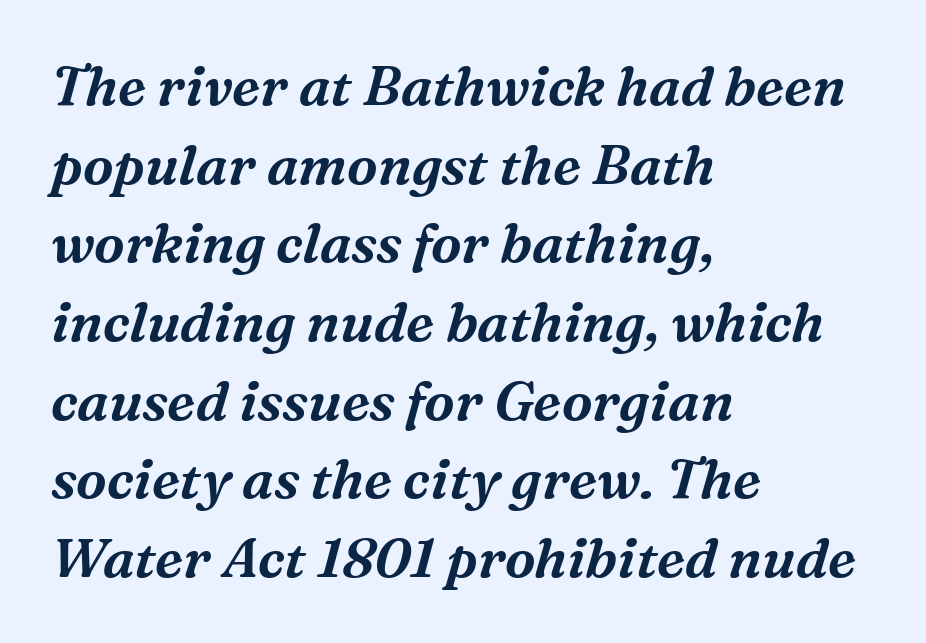
The image shows 55 px serif type, italic (leaning right); set left-aligned, normal line spacing (1.43x), normal letter spacing, not underlined; medium stroke contrast and a medium x-height.
